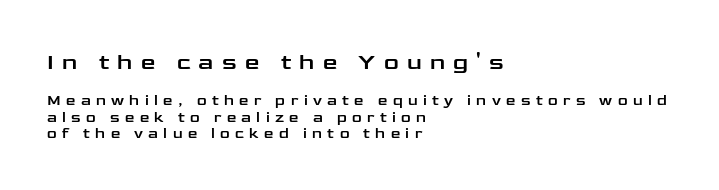
{"italic": "no", "underline": "no", "align": "left", "line_spacing": "tight", "line_spacing_ratio": 1.09, "letter_spacing": "wide", "letter_spacing_em": 0.36, "larger_block": "first", "size_ratio": 1.53, "glyph_px": 23}
